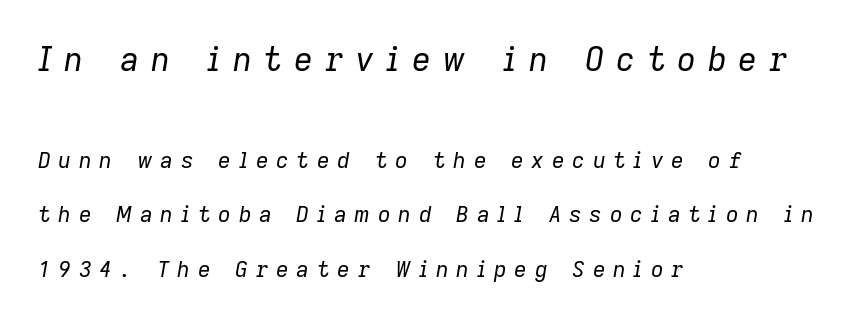
{"italic": "yes", "lean": "right", "slant_degrees": 9, "bold": "no", "weight": "regular", "width": "normal", "stroke_contrast": "low", "x_height": "medium", "monospaced": "no", "underline": "no", "align": "left", "line_spacing": "loose", "line_spacing_ratio": 2.47, "letter_spacing": "wide", "letter_spacing_em": 0.35, "larger_block": "first", "size_ratio": 1.5, "glyph_px": 33}
